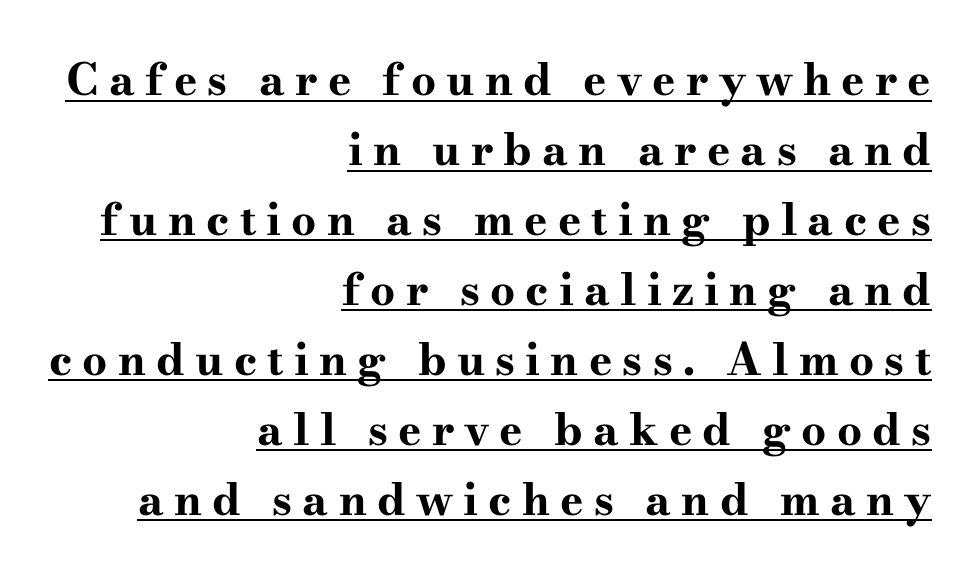
Each line ends at the same right margin while the left side varies. The strokes are fattened all the way to bold. Here the designer chose a conventional face with non-uniform glyph widths. Tracking here is generous; glyphs stand well apart from one another. Leading matches the norm, producing a regular column.
